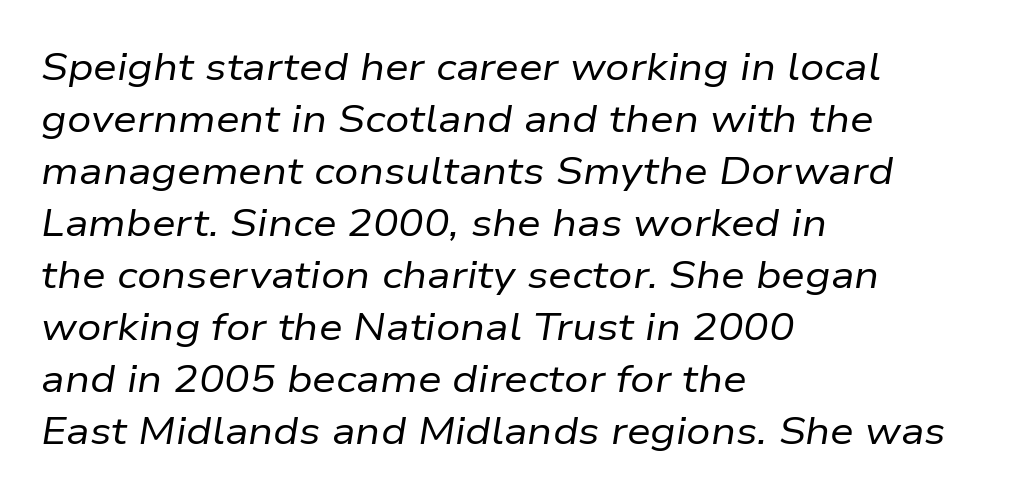
Q: Is the text bold? A: No.
Q: Is the text italic (slanted)? A: Yes, it leans right by about 9 degrees.
Q: Is the text underlined? A: No.
Q: How is the paragraph aligned? A: Left-aligned.
Q: Is the spacing between letters normal or unusually wide? A: Normal.
Q: Is the spacing between lines tight, normal or loose? A: Normal.
Q: Width (condensed, normal, or wide)? A: Normal.
Q: Stroke contrast? A: Low.
Q: x-height? A: Medium.
Q: Monospaced? A: No.
